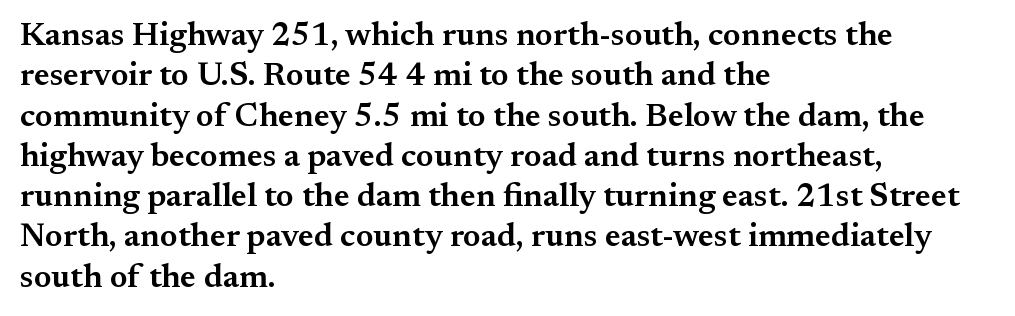
Q: Is the text bold? A: Semi-bold.
Q: Is the text italic (slanted)? A: No, it is upright.
Q: Is the typeface a serif or a sans-serif typeface? A: Serif.
Q: Is the text underlined? A: No.
Q: How is the paragraph aligned? A: Left-aligned.
Q: Is the spacing between letters normal or unusually wide? A: Normal.
Q: Width (condensed, normal, or wide)? A: Normal.
Q: Stroke contrast? A: Medium.
Q: x-height? A: Small.
Q: Monospaced? A: No.
